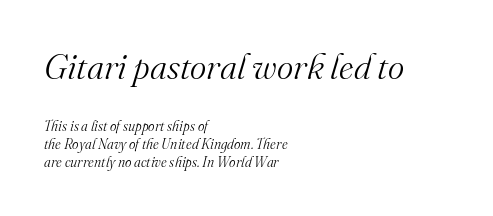
Q: Is the text bold? A: No.
Q: Is the text italic (slanted)? A: Yes, it leans right by about 16 degrees.
Q: Is the typeface a serif or a sans-serif typeface? A: Serif.
Q: Is the text underlined? A: No.
Q: How is the paragraph aligned? A: Left-aligned.
Q: Is the spacing between letters normal or unusually wide? A: Normal.
Q: Is the spacing between lines tight, normal or loose? A: Normal.
Q: Which block of text is set in a larger size, the first (top) or the second (bottom)? A: The first (top) one.
Q: Width (condensed, normal, or wide)? A: Normal.
Q: Stroke contrast? A: Medium.
Q: x-height? A: Small.
Q: Monospaced? A: No.
